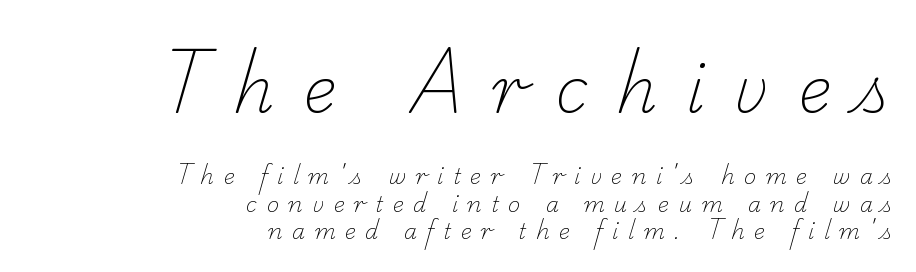
{"serif": "yes", "bold": "no", "weight": "light", "width": "normal", "stroke_contrast": "low", "x_height": "small", "monospaced": "no", "underline": "no", "align": "right", "line_spacing": "normal", "line_spacing_ratio": 1.3, "letter_spacing": "wide", "letter_spacing_em": 0.45, "larger_block": "first", "size_ratio": 3.0, "glyph_px": 63}
